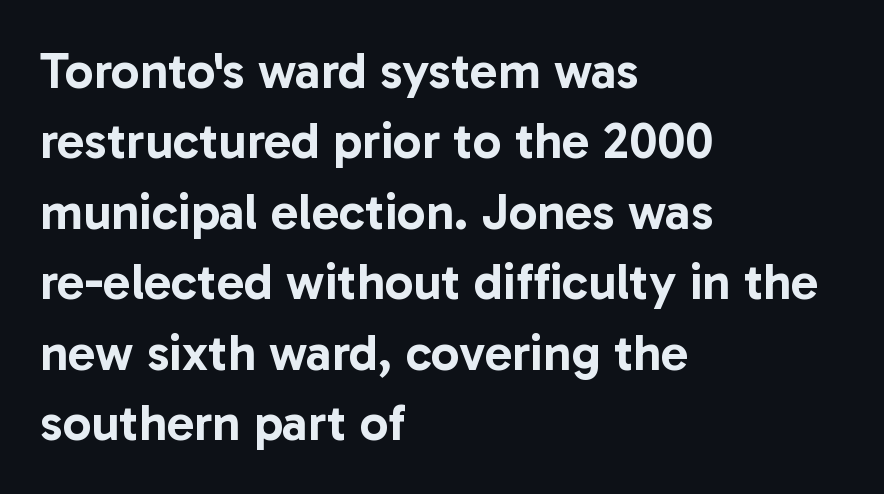
The string is rendered with underlining switched off. Look at the bottom of the vertical strokes: they stop flat, with no serifs. Horizontal bands of white between lines are of average thickness. This sample uses an upright cut, with every glyph sitting square on the baseline.
